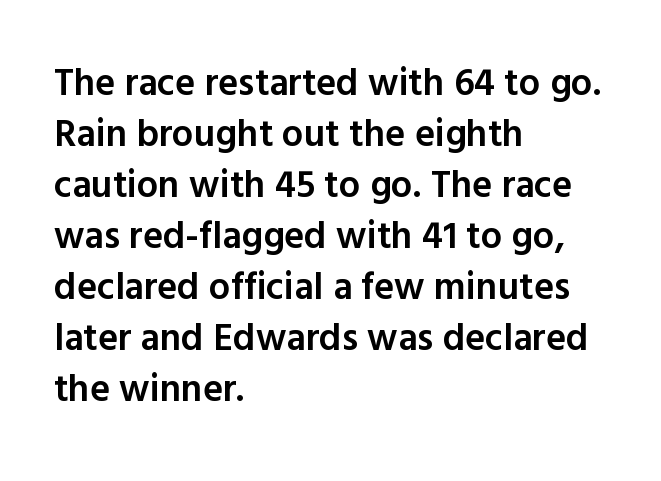
{"serif": "no", "italic": "no", "bold": "semi", "weight": "semibold", "width": "normal", "x_height": "medium", "monospaced": "no", "underline": "no", "align": "left", "line_spacing": "normal", "line_spacing_ratio": 1.34, "letter_spacing": "normal", "letter_spacing_em": 0.0, "glyph_px": 38}
